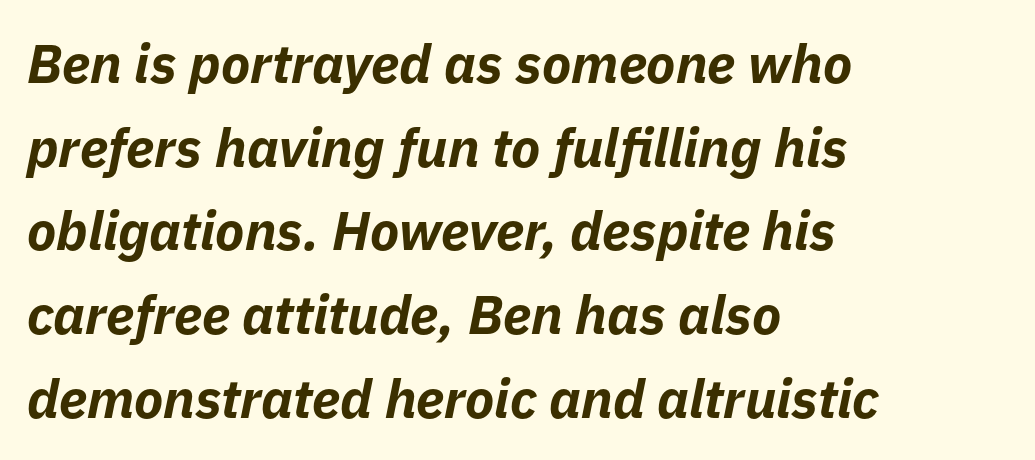
Q: Is the text bold? A: Yes.
Q: Is the text italic (slanted)? A: Yes, it leans right by about 11 degrees.
Q: Is the text underlined? A: No.
Q: How is the paragraph aligned? A: Left-aligned.
Q: Is the spacing between letters normal or unusually wide? A: Normal.
Q: Is the spacing between lines tight, normal or loose? A: Normal.
Q: Width (condensed, normal, or wide)? A: Normal.
Q: Stroke contrast? A: Low.
Q: x-height? A: Medium.
Q: Monospaced? A: No.
